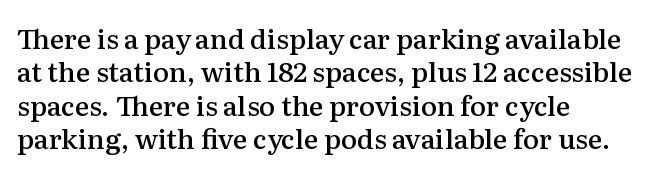
{"italic": "no", "bold": "semi", "underline": "no", "align": "left", "line_spacing_ratio": 1.24, "letter_spacing": "normal", "letter_spacing_em": 0.0, "glyph_px": 27}
